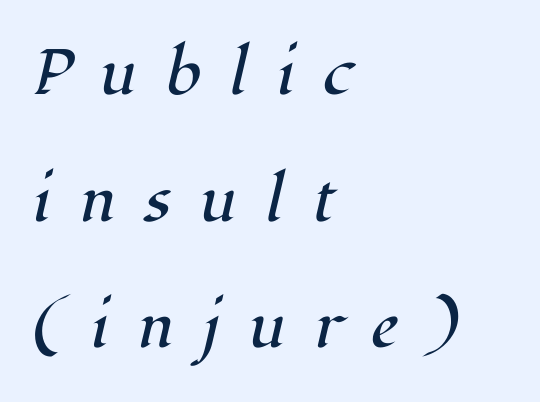
The space beneath each line is pristine and unruled. The type is letterspaced generously, with wide tracking. Do the characters align in a grid? No, the font is proportional. Typographically, this falls in the serif category. Caption: multi-line text, flush left, ragged right.
